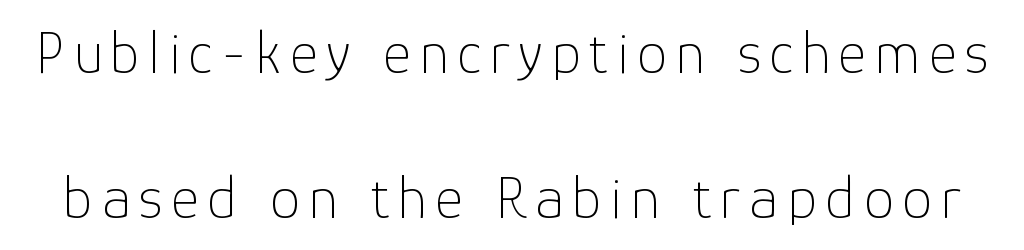
The image shows 61 px thin sans-serif type, upright; set loose line spacing (2.37x), not underlined; low stroke contrast and a medium x-height.
